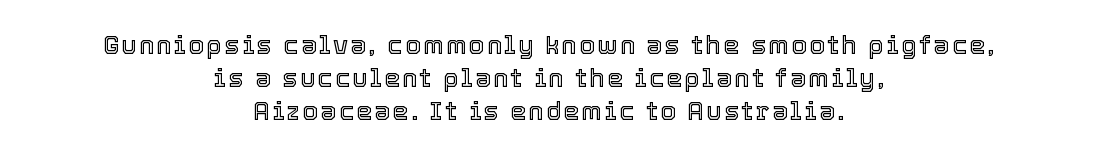
The rows are spaced the way most documents space them. Anything drawn beneath the words? Only blank space. Leftover space on each line is divided equally before and after the words. The type sits square on the baseline with zero lean.
